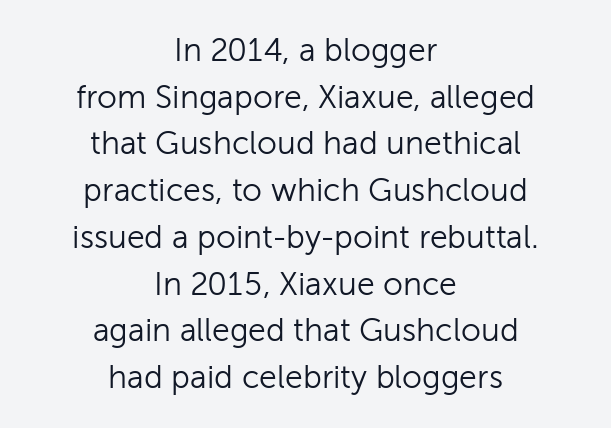
Q: Is the text bold? A: No.
Q: Is the text italic (slanted)? A: No, it is upright.
Q: Is the typeface a serif or a sans-serif typeface? A: Sans-serif.
Q: Is the text underlined? A: No.
Q: How is the paragraph aligned? A: Centered.
Q: Is the spacing between letters normal or unusually wide? A: Normal.
Q: Is the spacing between lines tight, normal or loose? A: Normal.
Q: Width (condensed, normal, or wide)? A: Normal.
Q: Stroke contrast? A: Low.
Q: x-height? A: Medium.
Q: Monospaced? A: No.
